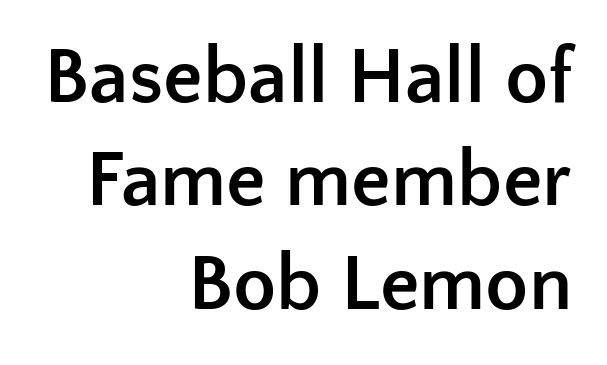
{"serif": "no", "italic": "no", "bold": "yes", "weight": "semibold", "width": "normal", "stroke_contrast": "low", "x_height": "medium", "monospaced": "no", "underline": "no", "align": "right", "line_spacing": "normal", "line_spacing_ratio": 1.31, "letter_spacing": "normal", "letter_spacing_em": 0.0, "glyph_px": 79}
